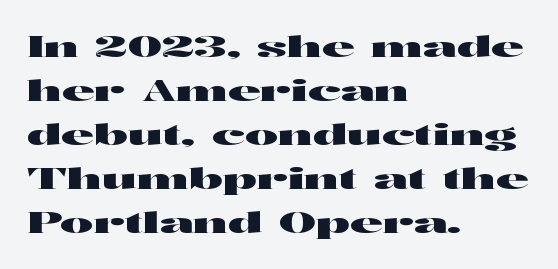
The image shows 28 px wide sans-serif type, upright; set left-aligned, normal line spacing (1.57x), normal letter spacing, not underlined; high stroke contrast and a medium x-height.
